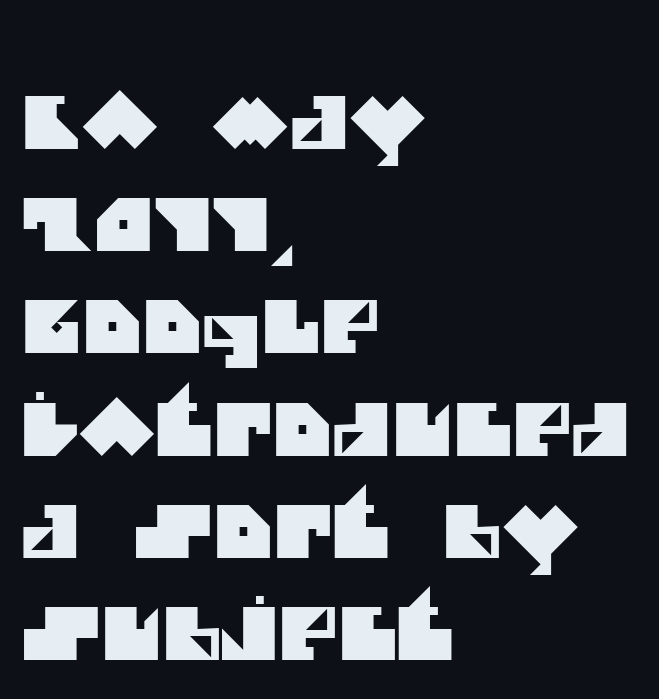
The image shows 72 px sans-serif type; set left-aligned, normal line spacing (1.42x), normal letter spacing, not underlined; medium stroke contrast and a large x-height.
